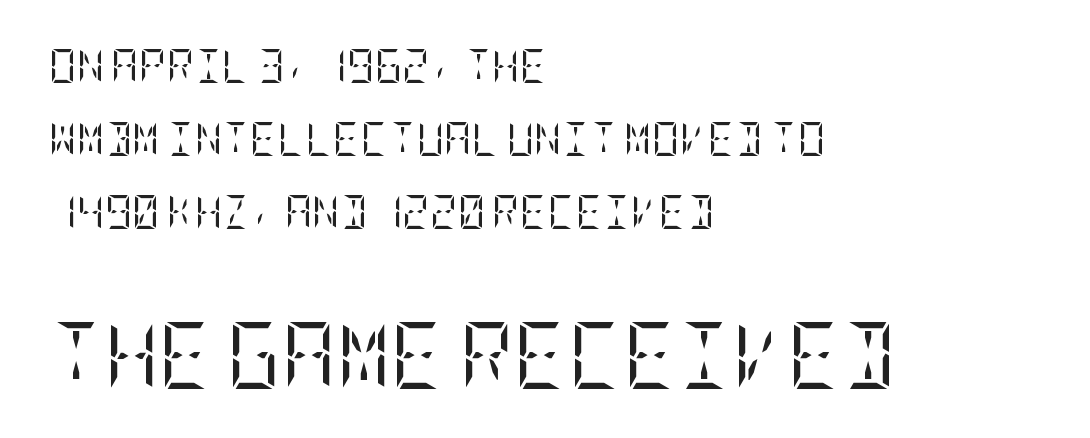
The image shows 67 px regular-weight, condensed serif type, upright; set left-aligned, loose line spacing (2.15x), normal letter spacing, not underlined; the second (bottom) block is 1.97x larger; low stroke contrast and a large x-height.
